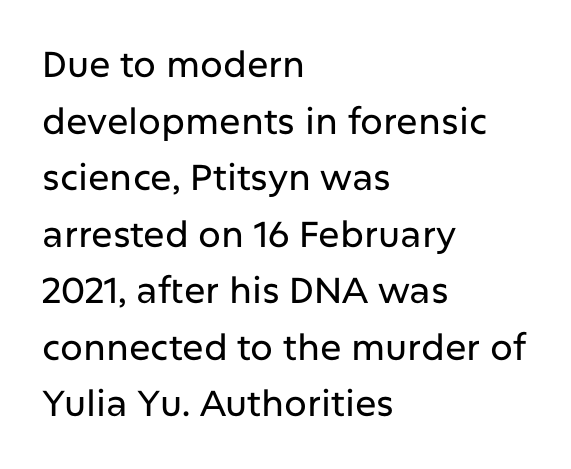
The image shows 36 px sans-serif type, upright; set left-aligned, normal line spacing (1.57x), normal letter spacing, not underlined; low stroke contrast and a medium x-height.
